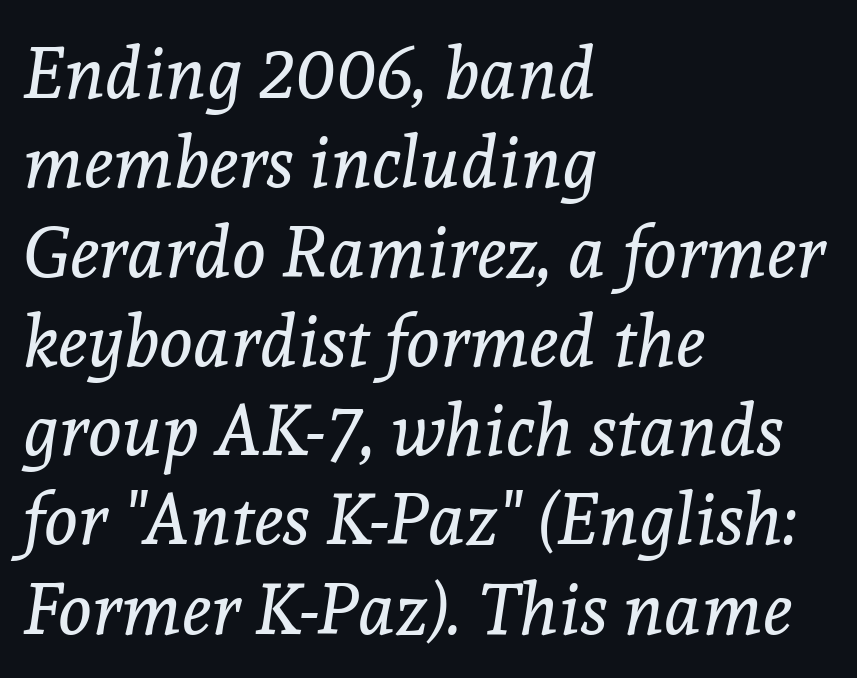
The lettering tilts uniformly, giving the passage an italic look. Typographically, this falls in the serif category. No letter is thick-stroked: the sample isn't bold. Rule under the text: the space is simply empty.
